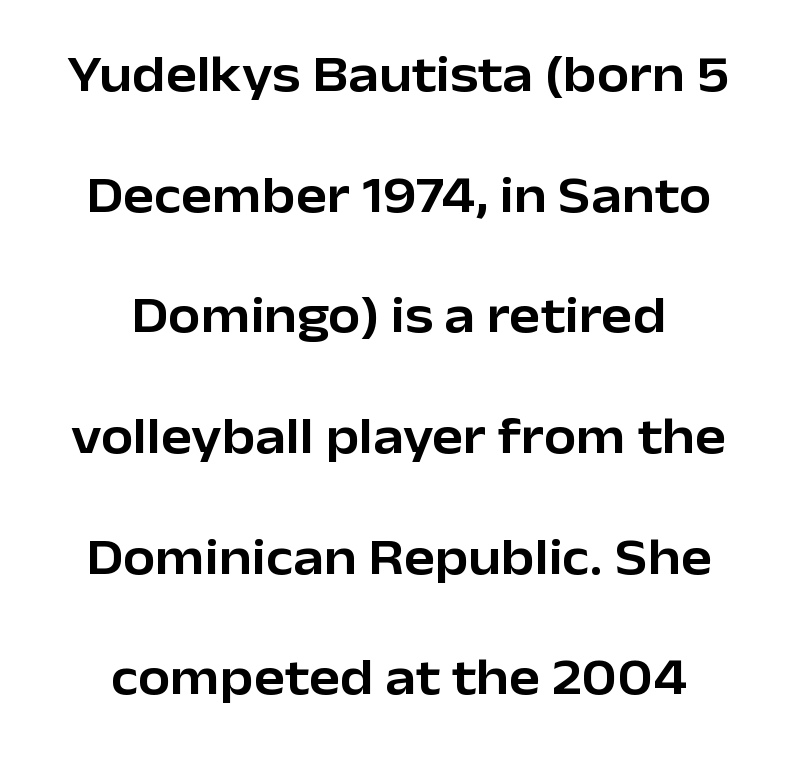
The image shows 52 px sans-serif type, upright; set centered, loose line spacing (2.32x), normal letter spacing, not underlined; low stroke contrast and a medium x-height.
